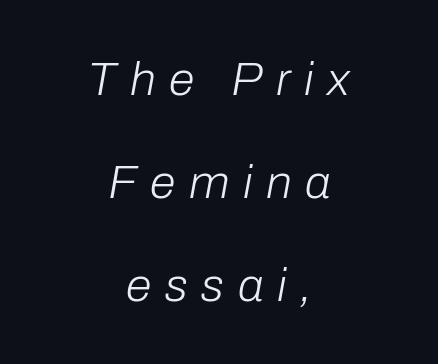
The image shows 47 px light type, italic (leaning right); set centered, loose line spacing (2.19x), unusually wide letter spacing (+0.29 em), not underlined; low stroke contrast and a medium x-height.
